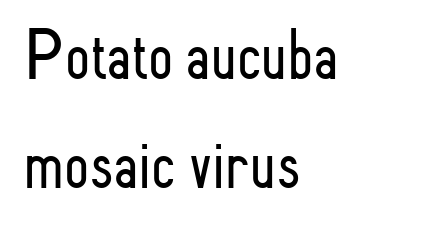
Q: Is the text bold? A: No.
Q: Is the text italic (slanted)? A: No, it is upright.
Q: Is the typeface a serif or a sans-serif typeface? A: Sans-serif.
Q: Is the text underlined? A: No.
Q: How is the paragraph aligned? A: Left-aligned.
Q: Is the spacing between letters normal or unusually wide? A: Normal.
Q: Is the spacing between lines tight, normal or loose? A: Normal.
Q: Width (condensed, normal, or wide)? A: Condensed.
Q: Stroke contrast? A: Low.
Q: x-height? A: Small.
Q: Monospaced? A: No.
